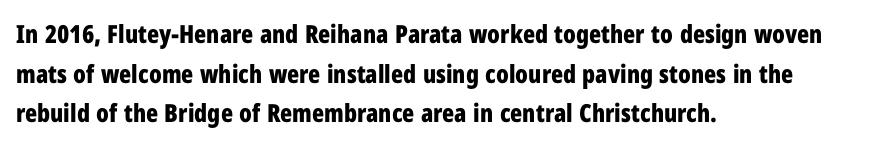
{"italic": "no", "bold": "yes", "underline": "no", "align": "left", "line_spacing": "normal", "line_spacing_ratio": 1.59, "letter_spacing": "normal", "letter_spacing_em": 0.0, "glyph_px": 25}
